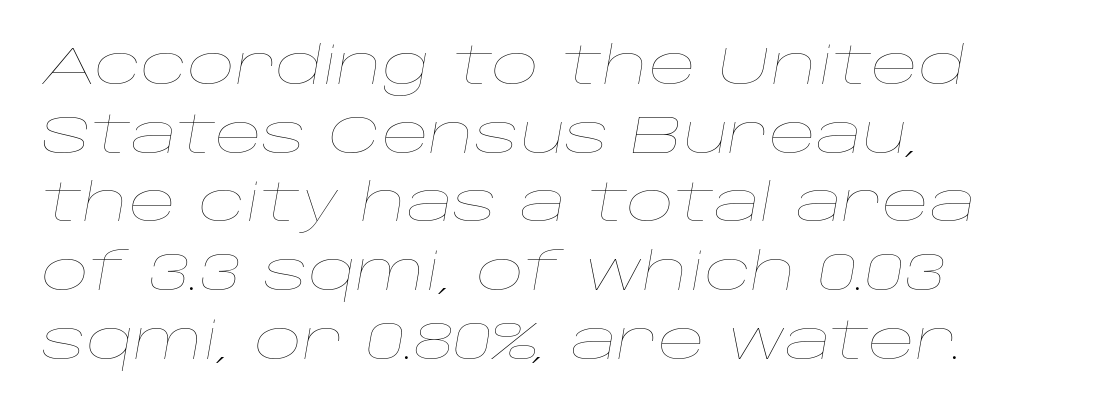
Q: Is the text bold? A: No.
Q: Is the text italic (slanted)? A: Yes, it leans right by about 10 degrees.
Q: Is the text underlined? A: No.
Q: How is the paragraph aligned? A: Left-aligned.
Q: Is the spacing between letters normal or unusually wide? A: Normal.
Q: Is the spacing between lines tight, normal or loose? A: Normal.
Q: Width (condensed, normal, or wide)? A: Wide.
Q: Stroke contrast? A: Low.
Q: x-height? A: Large.
Q: Monospaced? A: No.
